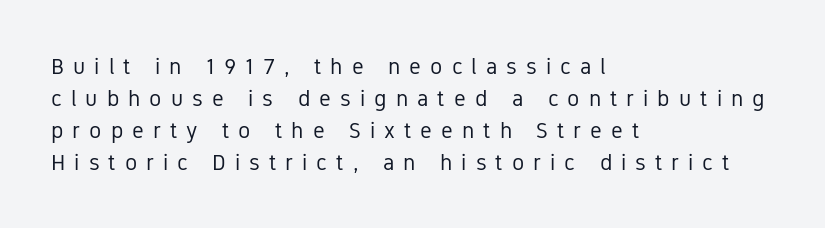
{"italic": "no", "bold": "no", "underline": "no", "align": "left", "line_spacing": "normal", "line_spacing_ratio": 1.39, "letter_spacing": "wide", "letter_spacing_em": 0.39, "glyph_px": 23}
